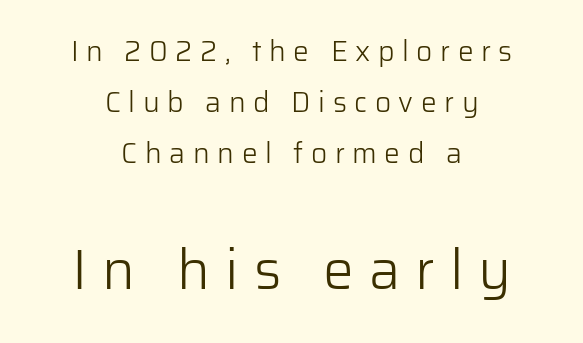
Honestly, there is no underline to notice here at all. Reading down the block, each line starts at a different indent, mirrored at its end. Does the type have serifs? No, each stem ends abruptly. Each letter keeps its own natural width here, so spacing adapts to shape. Whoever set this made the second block the dominant, larger element.
